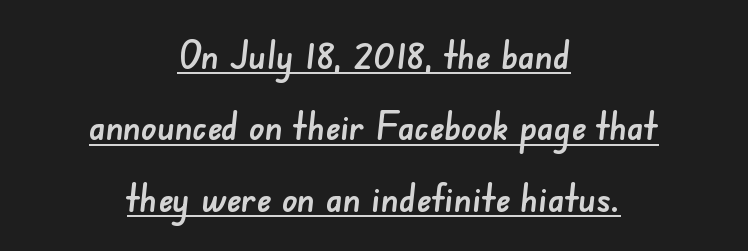
The image shows 39 px sans-serif type; set centered, line spacing 1.83x, normal letter spacing, underlined; low stroke contrast and a small x-height.
